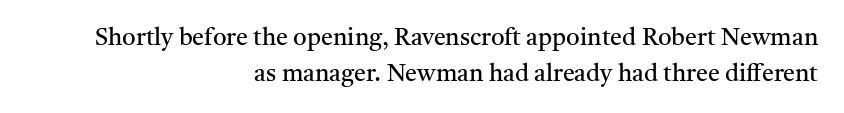
The image shows 24 px text type, upright; set right-aligned, normal line spacing (1.49x), normal letter spacing, not underlined.
